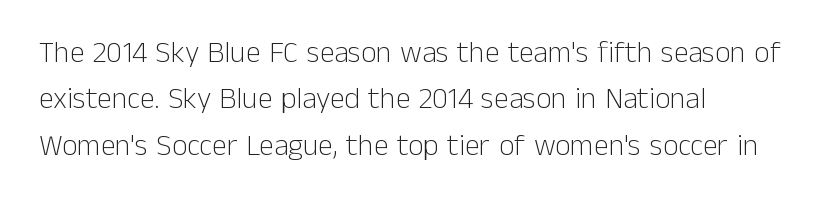
{"serif": "no", "italic": "no", "bold": "no", "weight": "light", "width": "normal", "stroke_contrast": "low", "x_height": "medium", "monospaced": "no", "underline": "no", "align": "left", "line_spacing": "normal", "line_spacing_ratio": 1.55, "letter_spacing": "normal", "letter_spacing_em": 0.0, "glyph_px": 30}
